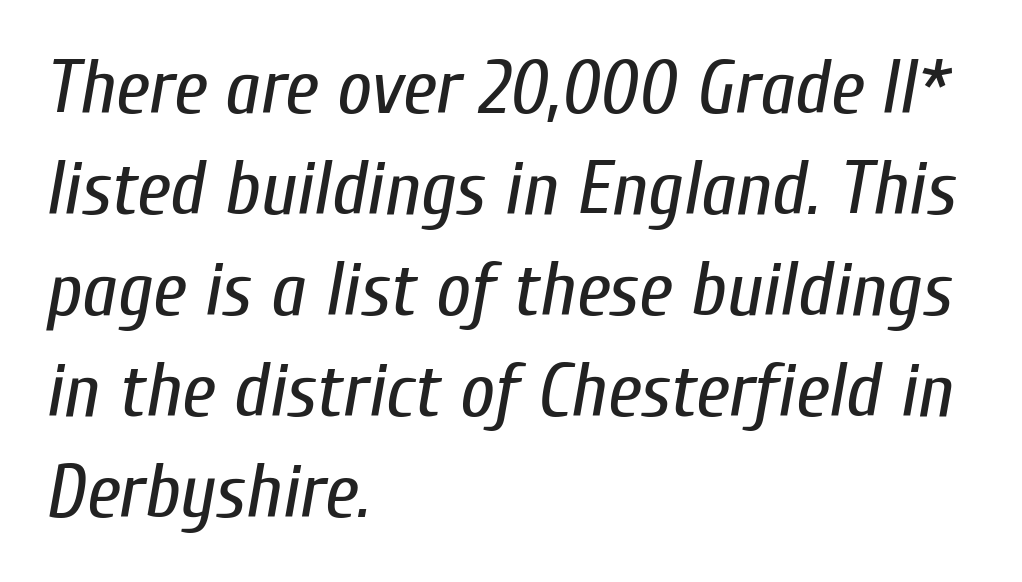
The image shows 76 px regular-weight, condensed type, italic (leaning right); set left-aligned, normal line spacing (1.33x), normal letter spacing, not underlined; low stroke contrast and a medium x-height.
